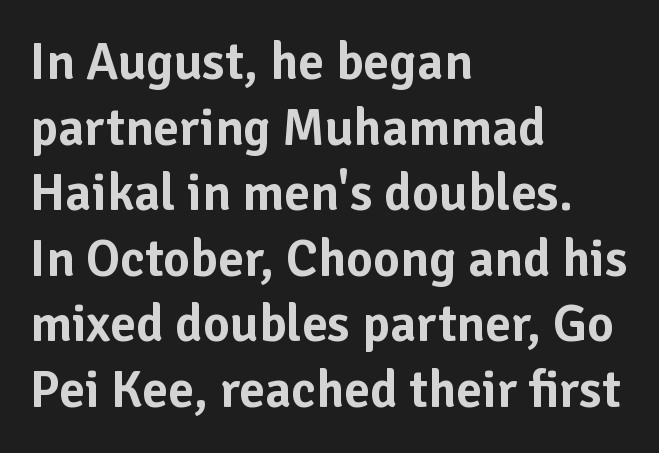
{"serif": "no", "italic": "no", "width": "normal", "stroke_contrast": "low", "x_height": "medium", "monospaced": "no", "underline": "no", "align": "left", "line_spacing": "normal", "line_spacing_ratio": 1.26, "letter_spacing": "normal", "letter_spacing_em": 0.0, "glyph_px": 52}
